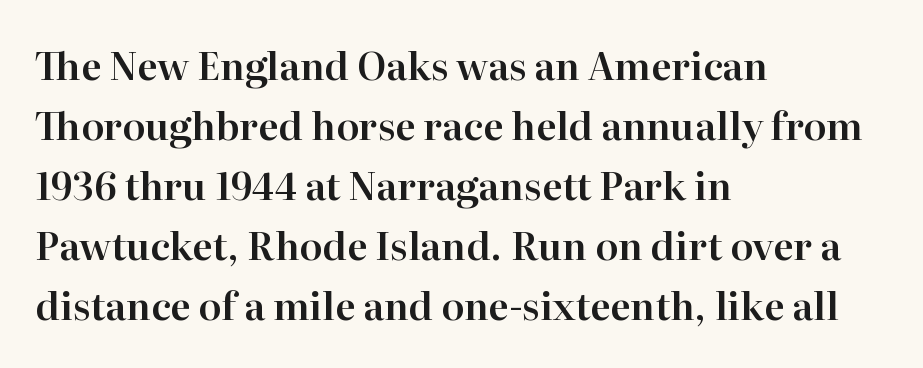
Standard letterfit; no display-style spreading of the glyphs. Only glyphs here, with clear space below each row. Does the type have serifs? Yes, each stem ends in a small foot. Every row of glyphs begins at an identical x-position on the left.
